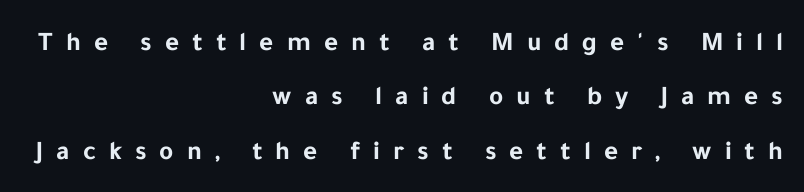
The image shows 27 px bold type, upright; set right-aligned, loose line spacing (2.01x), unusually wide letter spacing (+0.48 em), not underlined.
